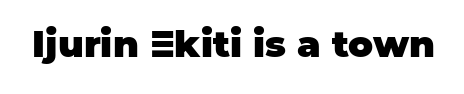
Q: Is the text bold? A: Yes.
Q: Is the text italic (slanted)? A: No, it is upright.
Q: Is the typeface a serif or a sans-serif typeface? A: Sans-serif.
Q: Is the text underlined? A: No.
Q: Is the spacing between letters normal or unusually wide? A: Normal.
Q: Width (condensed, normal, or wide)? A: Normal.
Q: Stroke contrast? A: Low.
Q: x-height? A: Large.
Q: Monospaced? A: No.
